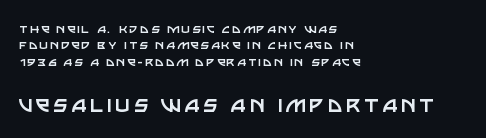
Q: Is the text bold? A: No.
Q: Is the text italic (slanted)? A: No, it is upright.
Q: Is the text underlined? A: No.
Q: How is the paragraph aligned? A: Left-aligned.
Q: Is the spacing between lines tight, normal or loose? A: Tight.
Q: Which block of text is set in a larger size, the first (top) or the second (bottom)? A: The second (bottom) one.
